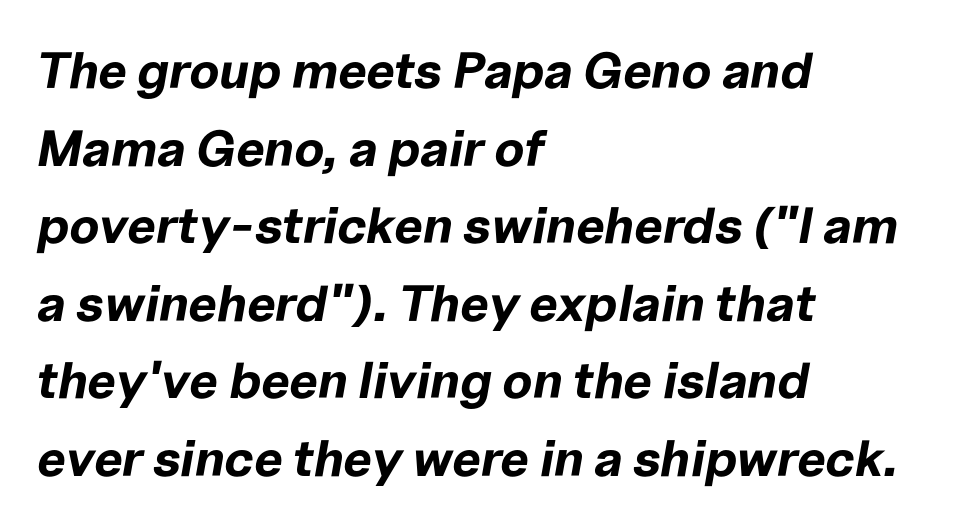
{"italic": "yes", "lean": "right", "slant_degrees": 10, "bold": "yes", "weight": "bold", "width": "normal", "stroke_contrast": "low", "x_height": "medium", "monospaced": "no", "underline": "no", "align": "left", "line_spacing": "normal", "line_spacing_ratio": 1.52, "letter_spacing": "normal", "letter_spacing_em": 0.0, "glyph_px": 51}
